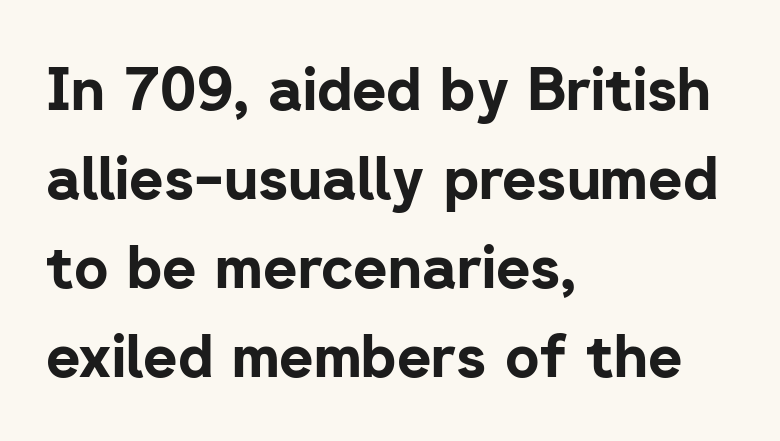
{"serif": "no", "italic": "no", "bold": "yes", "weight": "bold", "width": "normal", "stroke_contrast": "low", "x_height": "medium", "monospaced": "no", "underline": "no", "align": "left", "line_spacing": "normal", "line_spacing_ratio": 1.51, "letter_spacing": "normal", "letter_spacing_em": 0.0, "glyph_px": 59}
